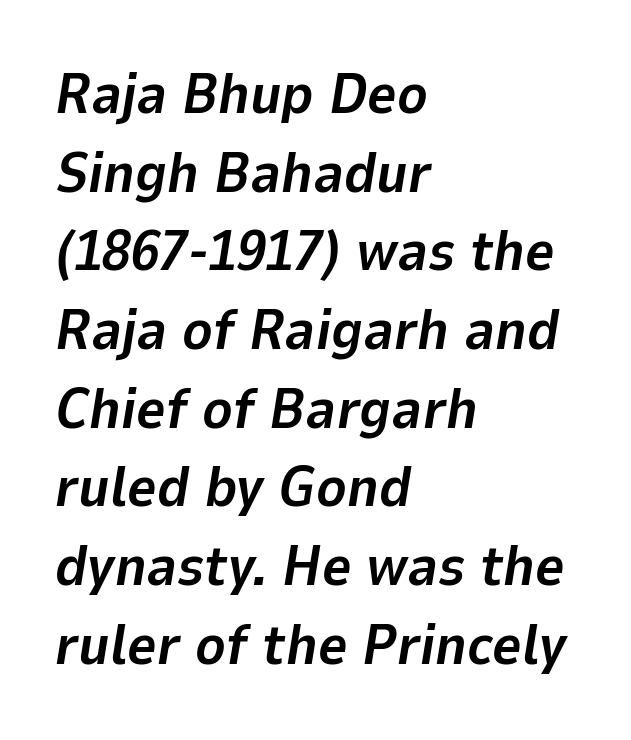
Tracking value appears to be zero — textbook default spacing. Honestly, the row spacing looks completely unremarkable. This sample has the flowing, uneven cadence of proportional lettering. The strokes are fattened all the way to bold.
